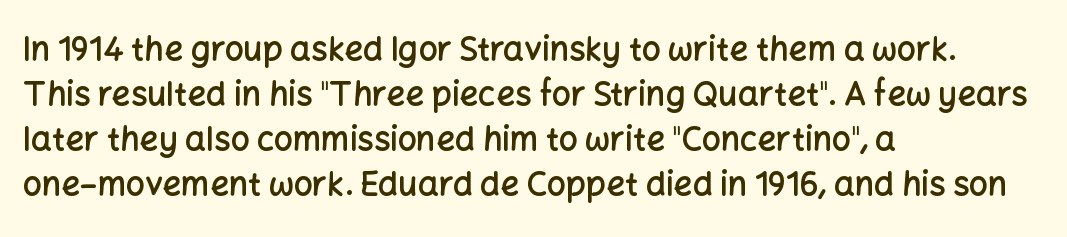
{"serif": "no", "italic": "no", "bold": "semi", "weight": "semibold", "width": "normal", "stroke_contrast": "low", "x_height": "medium", "monospaced": "no", "underline": "no", "align": "left", "line_spacing": "normal", "line_spacing_ratio": 1.36, "letter_spacing": "normal", "letter_spacing_em": 0.0, "glyph_px": 33}
